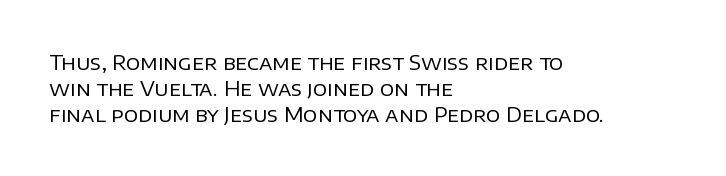
{"italic": "no", "bold": "no", "underline": "no", "align": "left", "line_spacing": "normal", "line_spacing_ratio": 1.29, "letter_spacing": "normal", "letter_spacing_em": 0.0, "glyph_px": 20}
